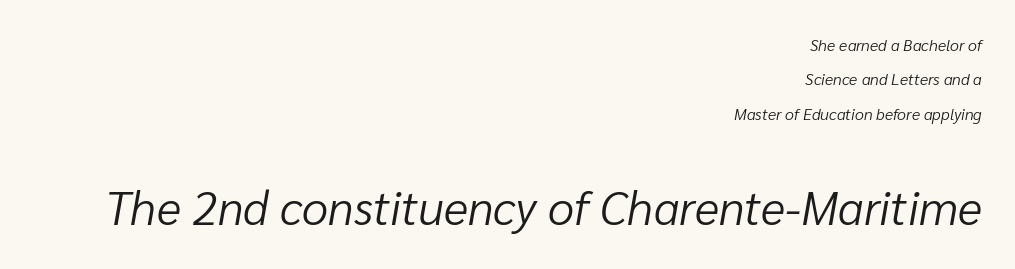
The image shows 47 px light type, italic (leaning right); set right-aligned, loose line spacing (2.15x), normal letter spacing, not underlined; the second (bottom) block is 2.94x larger; low stroke contrast and a medium x-height.
